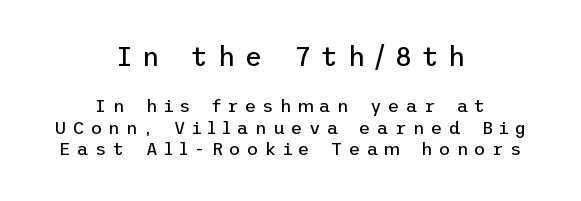
{"italic": "no", "bold": "no", "underline": "no", "align": "center", "line_spacing_ratio": 1.2, "letter_spacing": "wide", "letter_spacing_em": 0.34, "larger_block": "first", "size_ratio": 1.5, "glyph_px": 27}
